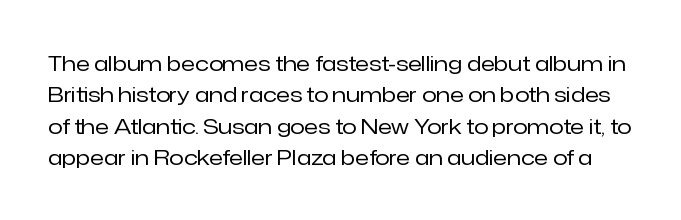
Q: Is the text bold? A: No.
Q: Is the text italic (slanted)? A: No, it is upright.
Q: Is the text underlined? A: No.
Q: Is the spacing between letters normal or unusually wide? A: Normal.
Q: Is the spacing between lines tight, normal or loose? A: Normal.
